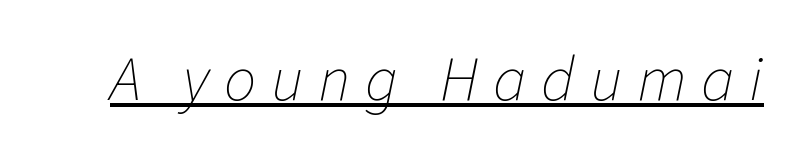
Q: Is the text bold? A: No.
Q: Is the text italic (slanted)? A: Yes, it leans right by about 11 degrees.
Q: Is the text underlined? A: Yes.
Q: Is the spacing between letters normal or unusually wide? A: Unusually wide.
Q: Width (condensed, normal, or wide)? A: Normal.
Q: Stroke contrast? A: Low.
Q: x-height? A: Medium.
Q: Monospaced? A: No.
